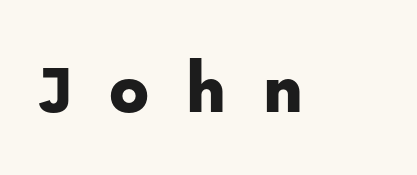
Q: Is the text italic (slanted)? A: No, it is upright.
Q: Is the typeface a serif or a sans-serif typeface? A: Sans-serif.
Q: Is the text underlined? A: No.
Q: Is the spacing between letters normal or unusually wide? A: Unusually wide.
Q: Width (condensed, normal, or wide)? A: Normal.
Q: Stroke contrast? A: Low.
Q: x-height? A: Medium.
Q: Monospaced? A: No.
